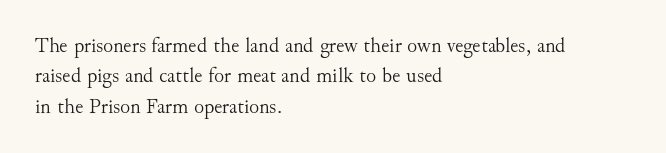
{"italic": "no", "bold": "no", "underline": "no", "align": "left", "line_spacing": "normal", "line_spacing_ratio": 1.45, "letter_spacing": "normal", "letter_spacing_em": 0.0, "glyph_px": 21}
